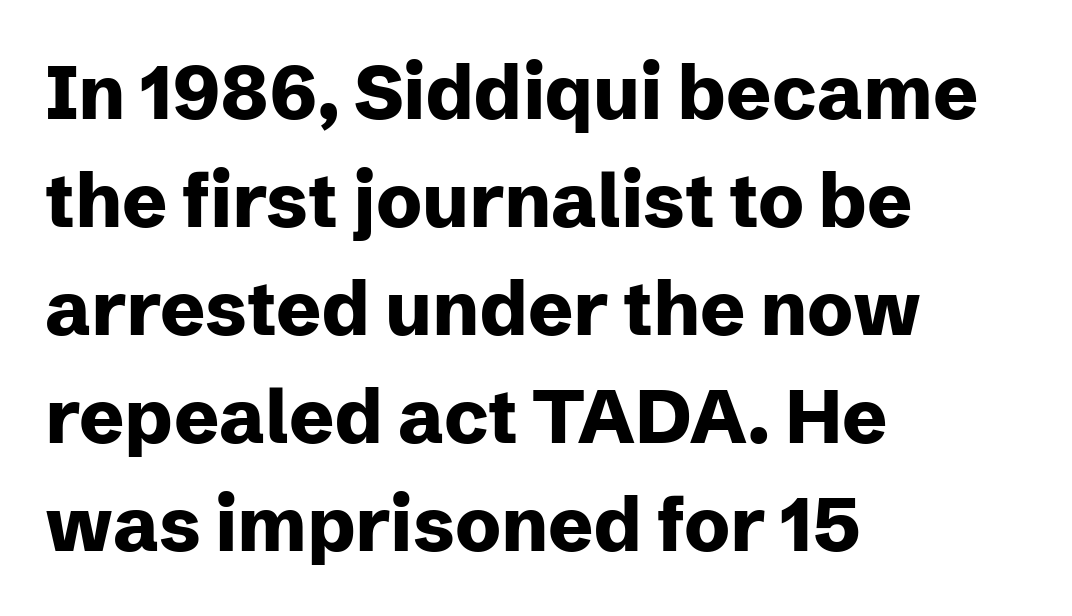
{"serif": "no", "italic": "no", "bold": "yes", "weight": "heavy", "width": "normal", "stroke_contrast": "low", "x_height": "medium", "monospaced": "no", "underline": "no", "align": "left", "line_spacing": "normal", "line_spacing_ratio": 1.44, "letter_spacing": "normal", "letter_spacing_em": 0.0, "glyph_px": 75}
